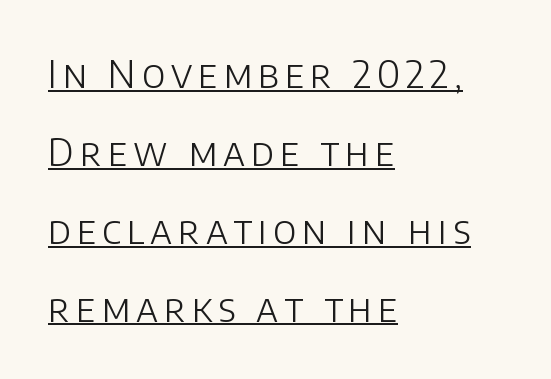
A typesetter would call this proportional, since set widths differ per character. Line beginnings align vertically; line endings do not. These lines stand farther apart than default settings would place them. This is roman type, the default non-slanted kind. These glyphs show unthickened strokes, regular width or finer. Check where the strokes stop: nothing finishes them off — pure sans.
